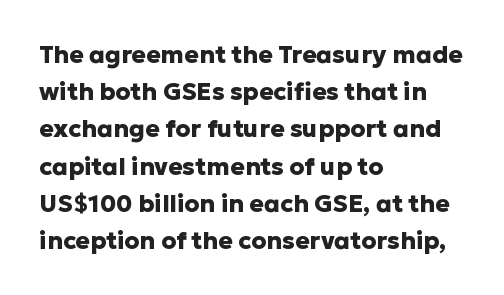
{"italic": "no", "bold": "yes", "underline": "no", "align": "left", "line_spacing": "normal", "line_spacing_ratio": 1.55, "letter_spacing": "normal", "letter_spacing_em": 0.0, "glyph_px": 24}
